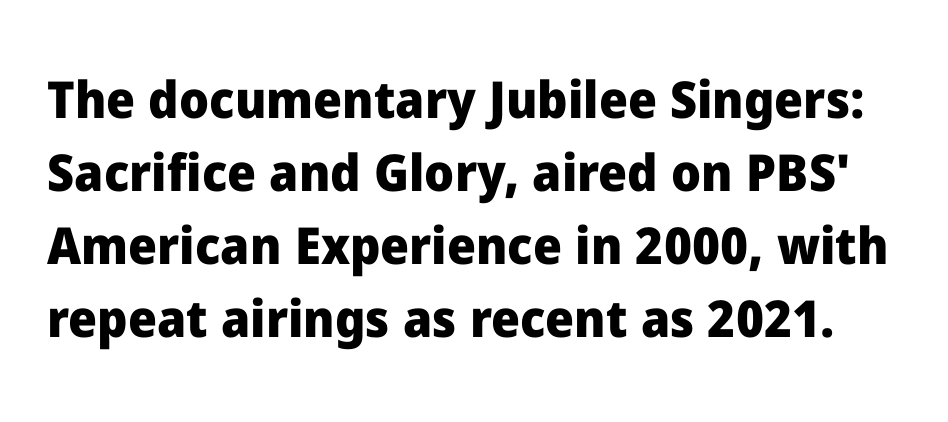
The image shows 51 px heavy sans-serif type, upright; set normal line spacing (1.43x), normal letter spacing, not underlined; low stroke contrast and a medium x-height.
